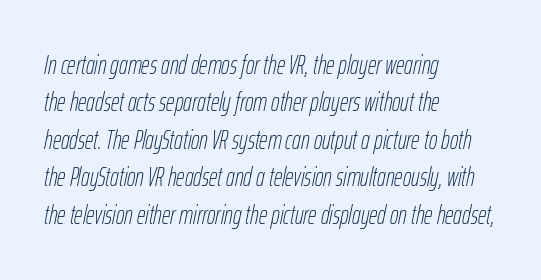
Regular leading. The passage is arranged the way most books set body copy — flush left. The passage shown leans; its letterforms are oblique. On a weight scale, this lands at 450 or below. Honestly, there is no underline to notice here at all.
